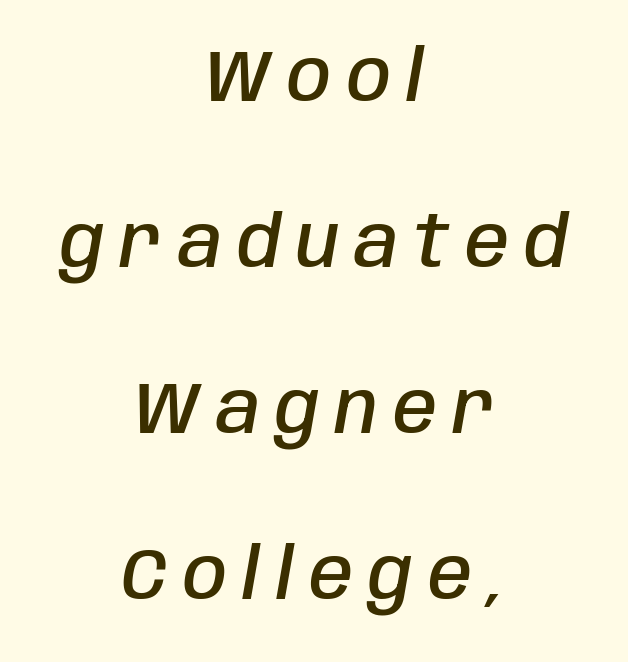
Q: Is the text bold? A: Semi-bold.
Q: Is the text italic (slanted)? A: Yes, it leans right by about 10 degrees.
Q: Is the text underlined? A: No.
Q: How is the paragraph aligned? A: Centered.
Q: Is the spacing between letters normal or unusually wide? A: Unusually wide.
Q: Is the spacing between lines tight, normal or loose? A: Loose.
Q: Width (condensed, normal, or wide)? A: Condensed.
Q: Stroke contrast? A: Low.
Q: x-height? A: Large.
Q: Monospaced? A: No.
